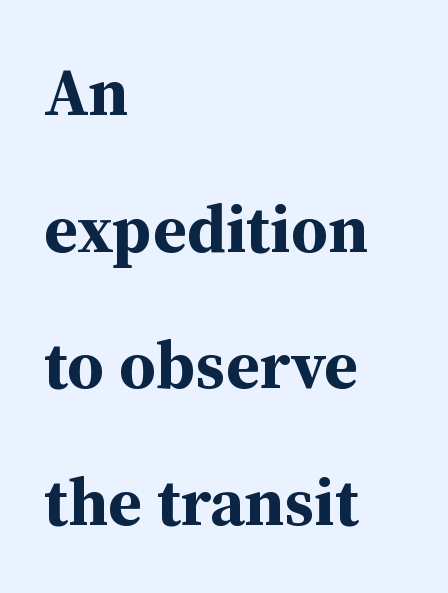
The image shows 68 px bold serif type, upright; set left-aligned, loose line spacing (2.01x), normal letter spacing, not underlined; medium stroke contrast and a medium x-height.
